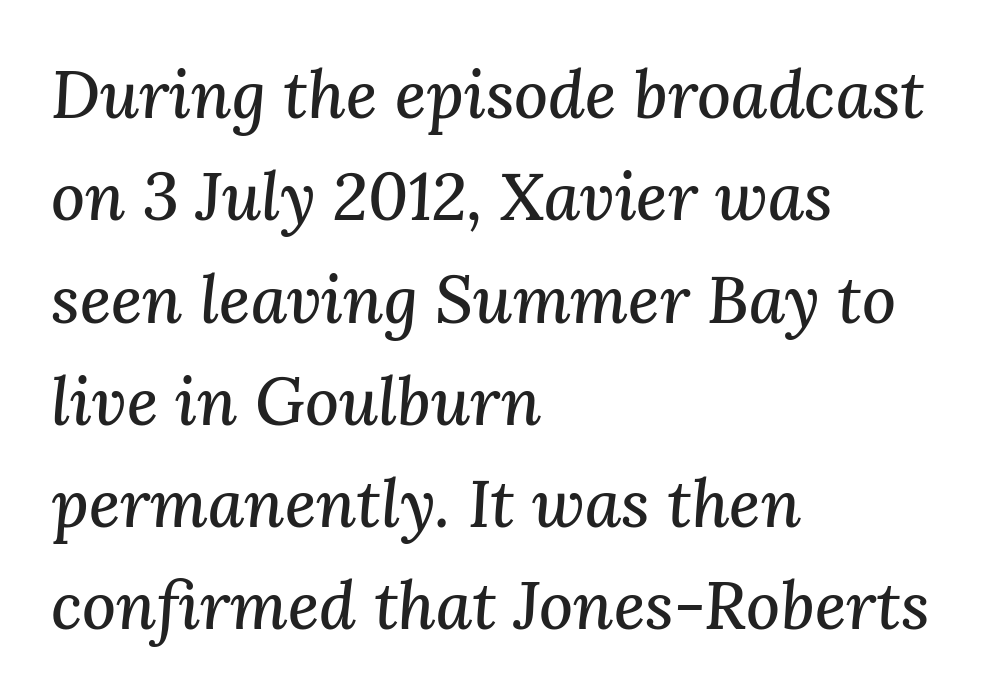
{"serif": "yes", "italic": "yes", "lean": "right", "slant_degrees": 3, "width": "normal", "stroke_contrast": "medium", "x_height": "medium", "monospaced": "no", "underline": "no", "align": "left", "line_spacing": "normal", "line_spacing_ratio": 1.55, "letter_spacing": "normal", "letter_spacing_em": 0.0, "glyph_px": 66}
